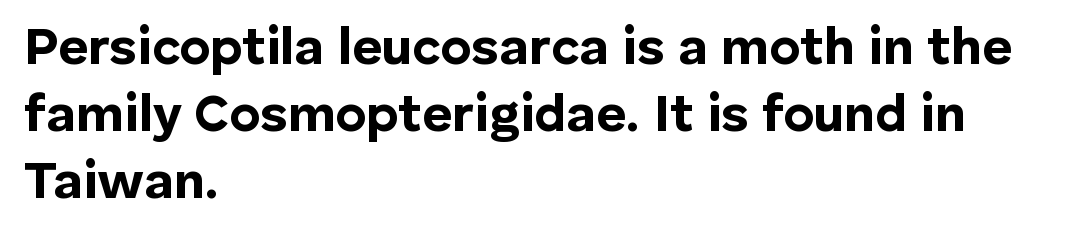
{"serif": "no", "italic": "no", "bold": "yes", "weight": "bold", "width": "normal", "stroke_contrast": "low", "x_height": "medium", "monospaced": "no", "underline": "no", "align": "left", "line_spacing": "normal", "line_spacing_ratio": 1.29, "letter_spacing": "normal", "letter_spacing_em": 0.0, "glyph_px": 52}
